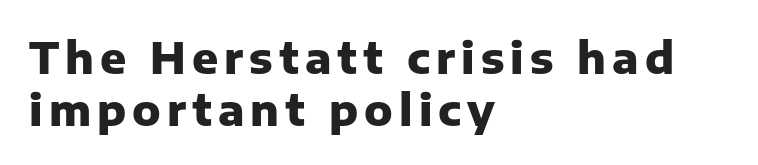
{"serif": "no", "italic": "no", "bold": "yes", "weight": "heavy", "width": "normal", "stroke_contrast": "low", "x_height": "medium", "monospaced": "no", "underline": "no", "align": "left", "line_spacing_ratio": 1.2, "glyph_px": 43}
